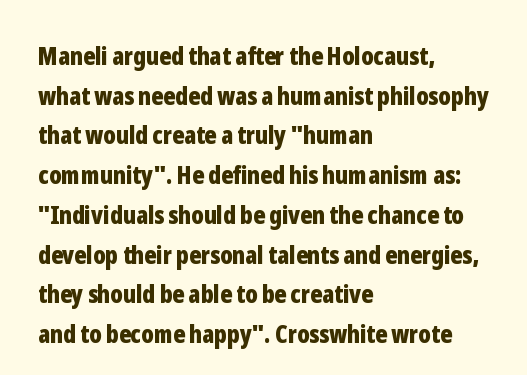
The image shows 25 px bold type, upright; set left-aligned, normal line spacing (1.59x), normal letter spacing, not underlined.
